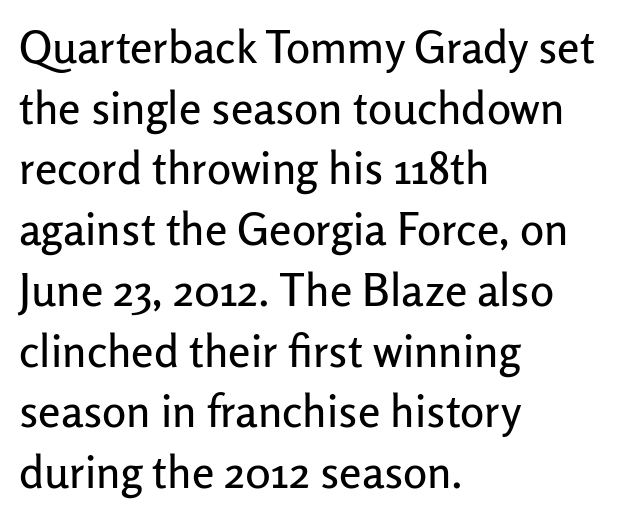
The image shows 45 px sans-serif type, upright; set left-aligned, normal line spacing (1.35x), normal letter spacing, not underlined; low stroke contrast and a medium x-height.
